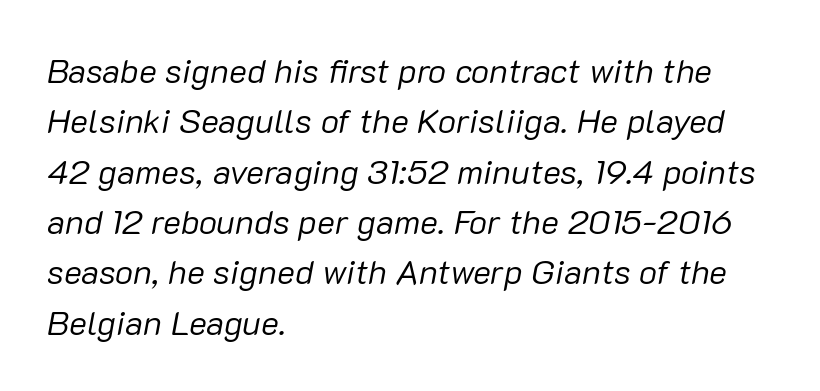
The image shows 34 px regular-weight type, italic (leaning right); set left-aligned, normal line spacing (1.48x), normal letter spacing, not underlined; low stroke contrast and a medium x-height.
